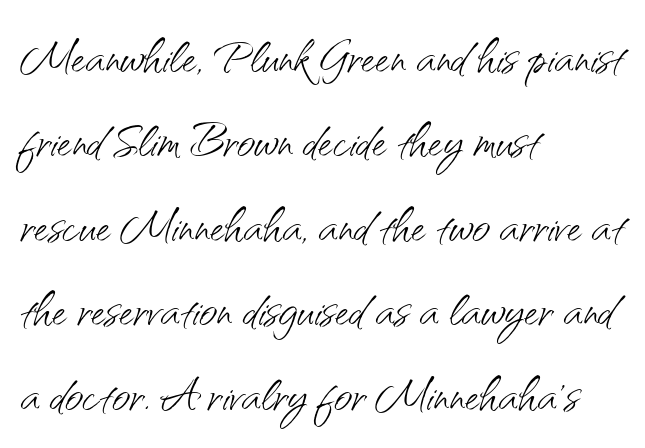
Is the letter spacing exaggerated? No — it looks like the ordinary default. The glyphs are unaccompanied by any horizontal stroke below them. Note the varied advance widths — an 'i' is clearly narrower than an 'm'. Unbolded letterforms with no extra heft. Compared with a centered layout, this one pins lines to the left instead.
